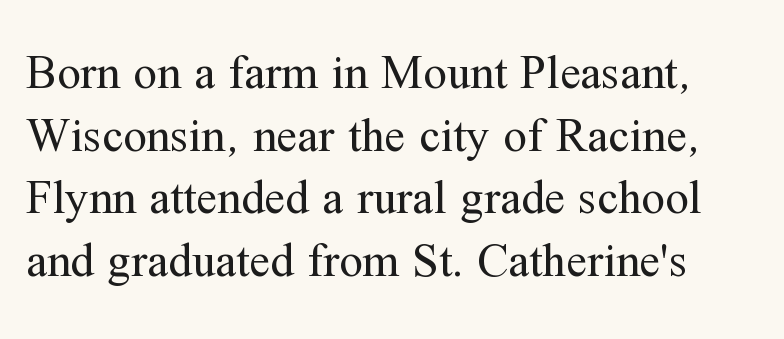
The image shows 47 px regular-weight serif type, upright; set normal line spacing (1.33x), normal letter spacing, not underlined; medium stroke contrast and a medium x-height.
